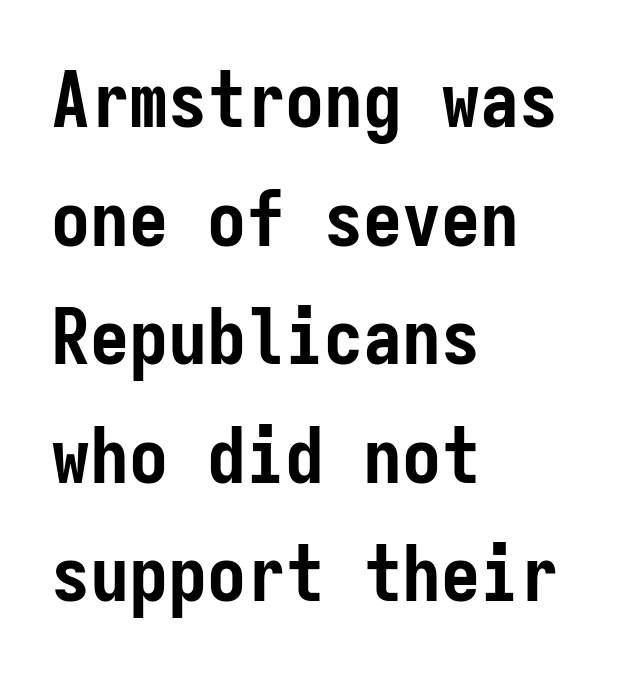
The image shows 78 px semibold, condensed sans-serif type, upright, monospaced; set left-aligned, normal line spacing (1.52x), normal letter spacing, not underlined; low stroke contrast and a medium x-height.
